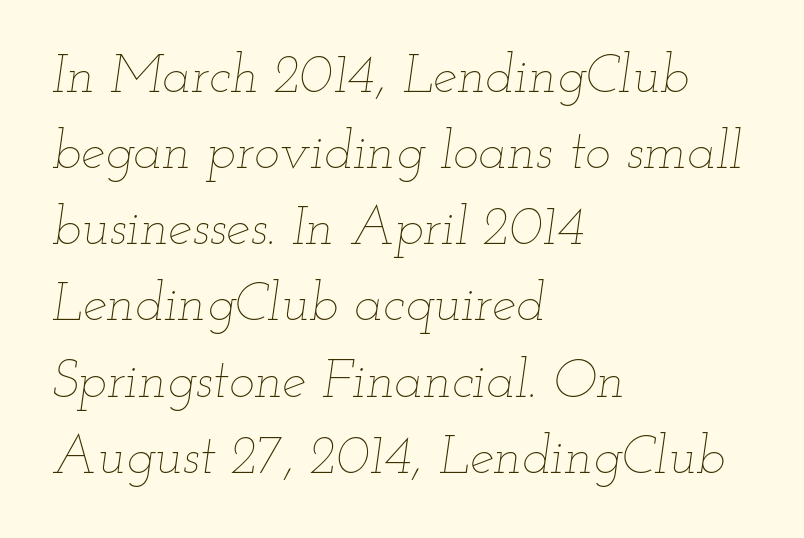
Q: Is the text bold? A: No.
Q: Is the text italic (slanted)? A: Yes, it leans right by about 12 degrees.
Q: Is the text underlined? A: No.
Q: How is the paragraph aligned? A: Left-aligned.
Q: Is the spacing between letters normal or unusually wide? A: Normal.
Q: Is the spacing between lines tight, normal or loose? A: Normal.
Q: Width (condensed, normal, or wide)? A: Wide.
Q: Stroke contrast? A: Low.
Q: x-height? A: Small.
Q: Monospaced? A: No.
